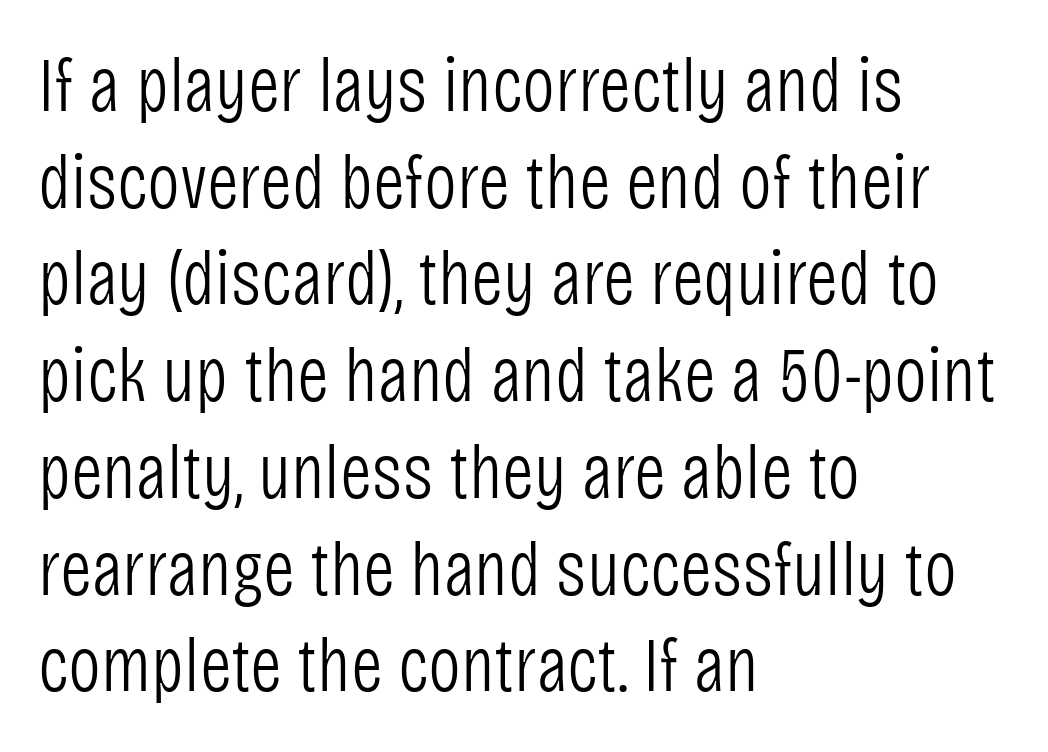
Q: Is the text bold? A: No.
Q: Is the text italic (slanted)? A: No, it is upright.
Q: Is the typeface a serif or a sans-serif typeface? A: Sans-serif.
Q: Is the text underlined? A: No.
Q: How is the paragraph aligned? A: Left-aligned.
Q: Is the spacing between letters normal or unusually wide? A: Normal.
Q: Width (condensed, normal, or wide)? A: Condensed.
Q: Stroke contrast? A: Low.
Q: x-height? A: Large.
Q: Monospaced? A: No.
